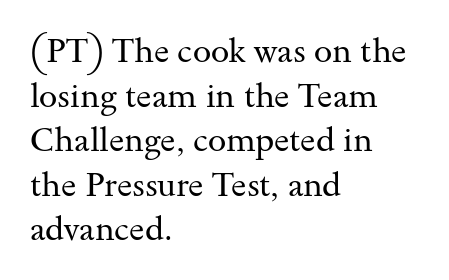
Q: Is the text bold? A: No.
Q: Is the text italic (slanted)? A: No, it is upright.
Q: Is the typeface a serif or a sans-serif typeface? A: Serif.
Q: Is the text underlined? A: No.
Q: How is the paragraph aligned? A: Left-aligned.
Q: Is the spacing between letters normal or unusually wide? A: Normal.
Q: Is the spacing between lines tight, normal or loose? A: Normal.
Q: Width (condensed, normal, or wide)? A: Wide.
Q: Stroke contrast? A: Medium.
Q: x-height? A: Small.
Q: Monospaced? A: No.
